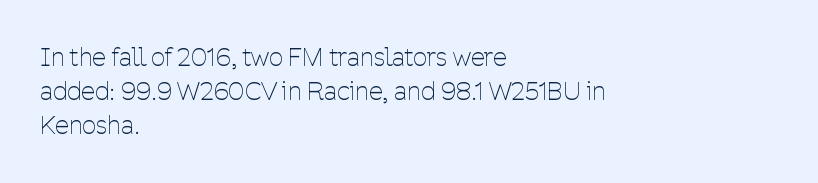
{"italic": "no", "bold": "no", "underline": "no", "align": "left", "line_spacing": "normal", "line_spacing_ratio": 1.37, "letter_spacing": "normal", "letter_spacing_em": 0.0, "glyph_px": 25}
